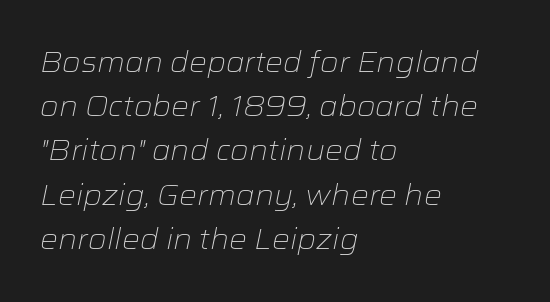
Q: Is the text bold? A: No.
Q: Is the text italic (slanted)? A: Yes, it leans right by about 12 degrees.
Q: Is the text underlined? A: No.
Q: How is the paragraph aligned? A: Left-aligned.
Q: Is the spacing between letters normal or unusually wide? A: Normal.
Q: Is the spacing between lines tight, normal or loose? A: Normal.
Q: Width (condensed, normal, or wide)? A: Wide.
Q: Stroke contrast? A: Low.
Q: x-height? A: Medium.
Q: Monospaced? A: No.
